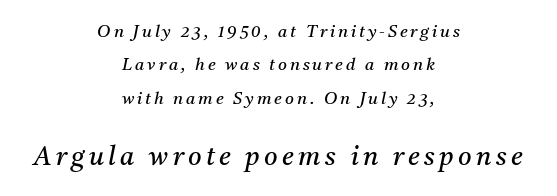
Descender tails drop into unmarked territory. Vertical stems look standard width or narrower in stroke. The lines in this sample share a center point and differ in where they start and stop. If you squint, the bottom block still reads clearly — it's the larger of the two. Horizontal bands of white between lines are thick stripes. Slanted lettering throughout.
